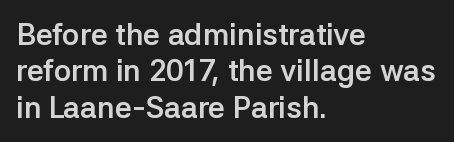
{"serif": "no", "italic": "no", "bold": "yes", "weight": "semibold", "width": "normal", "stroke_contrast": "low", "x_height": "medium", "monospaced": "no", "underline": "no", "align": "left", "line_spacing_ratio": 1.21, "letter_spacing": "normal", "letter_spacing_em": 0.0, "glyph_px": 30}
